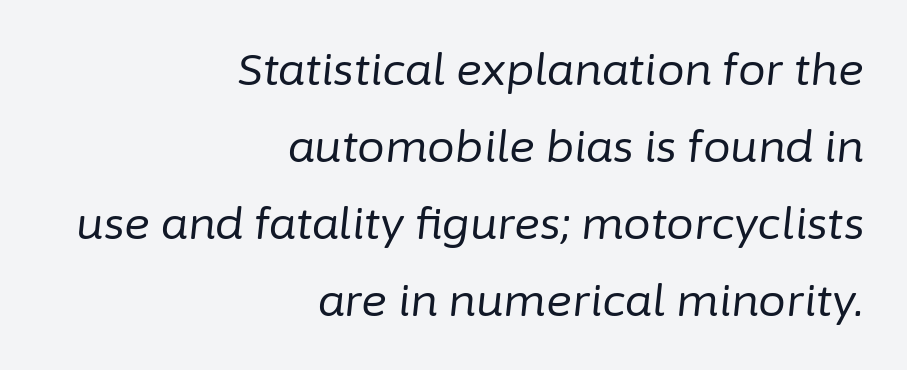
The image shows 44 px regular-weight type, italic (leaning right); set right-aligned, line spacing 1.75x, normal letter spacing, not underlined; low stroke contrast and a medium x-height.
